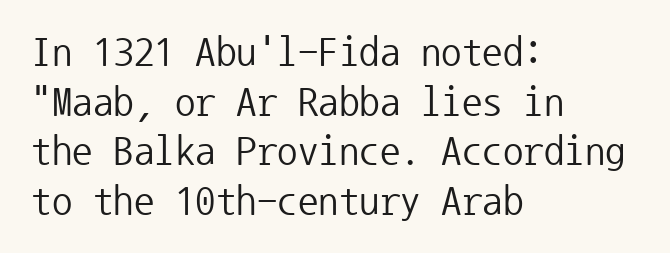
Q: Is the text bold? A: No.
Q: Is the text italic (slanted)? A: No, it is upright.
Q: Is the typeface a serif or a sans-serif typeface? A: Sans-serif.
Q: Is the text underlined? A: No.
Q: How is the paragraph aligned? A: Left-aligned.
Q: Is the spacing between letters normal or unusually wide? A: Normal.
Q: Width (condensed, normal, or wide)? A: Normal.
Q: Stroke contrast? A: Low.
Q: x-height? A: Medium.
Q: Monospaced? A: Yes.
